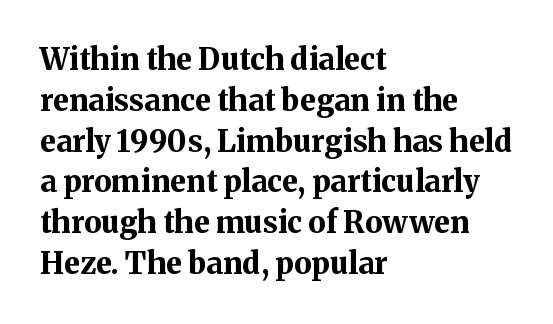
{"serif": "yes", "italic": "no", "bold": "yes", "weight": "bold", "width": "normal", "stroke_contrast": "medium", "x_height": "medium", "monospaced": "no", "underline": "no", "align": "left", "line_spacing": "normal", "line_spacing_ratio": 1.36, "letter_spacing": "normal", "letter_spacing_em": 0.0, "glyph_px": 30}
